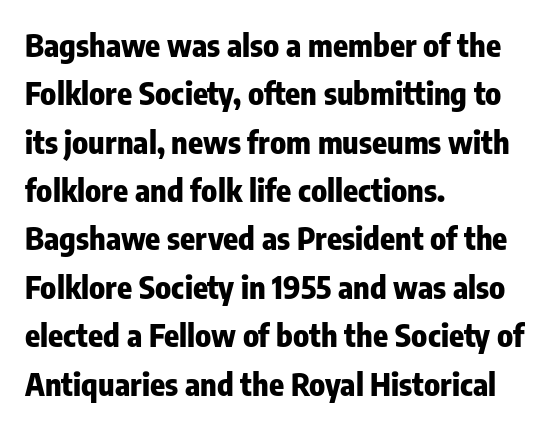
Regarding leading, the lines here are spaced in the standard way. Nobody drew a line under any word here. Grotesque or geometric, the face here clearly has no serifs. The specimen reads as upright at a glance. Typeset ragged right — the left edge is the straight one. A dark, heavy texture on the line: the type is bold.
